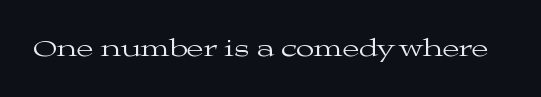
The image shows 24 px text type, upright; set normal letter spacing, not underlined.
